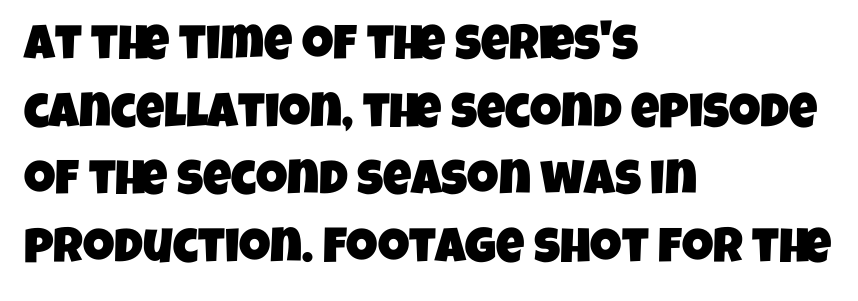
Q: Is the typeface a serif or a sans-serif typeface? A: Sans-serif.
Q: Is the text underlined? A: No.
Q: How is the paragraph aligned? A: Left-aligned.
Q: Is the spacing between letters normal or unusually wide? A: Normal.
Q: Is the spacing between lines tight, normal or loose? A: Normal.
Q: Width (condensed, normal, or wide)? A: Condensed.
Q: Stroke contrast? A: Low.
Q: x-height? A: Large.
Q: Monospaced? A: No.
